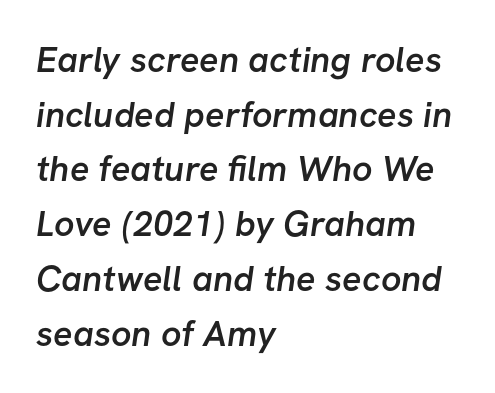
Anything drawn beneath the words? Only blank space. Compared with an ordinary text face, these strokes are moderately heavier — a semibold. The designer went with a sans here, leaving each stem footless. Is there much room between lines? A standard amount, neither cramped nor airy. The type is set solid horizontally, with unmodified tracking. The paragraph has a hard left edge and a soft right edge.
